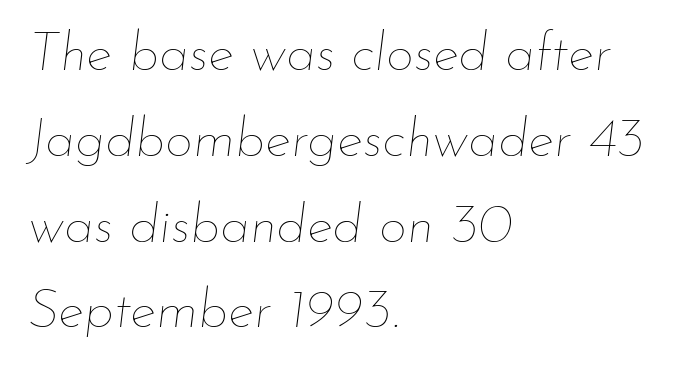
The image shows 55 px thin type, italic (leaning right); set left-aligned, normal line spacing (1.56x), normal letter spacing, not underlined; low stroke contrast and a small x-height.
